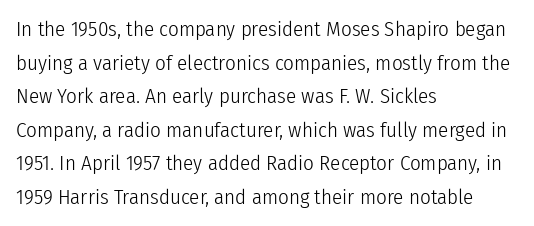
{"italic": "no", "bold": "no", "underline": "no", "align": "left", "line_spacing": "normal", "line_spacing_ratio": 1.6, "letter_spacing": "normal", "letter_spacing_em": 0.0, "glyph_px": 21}
